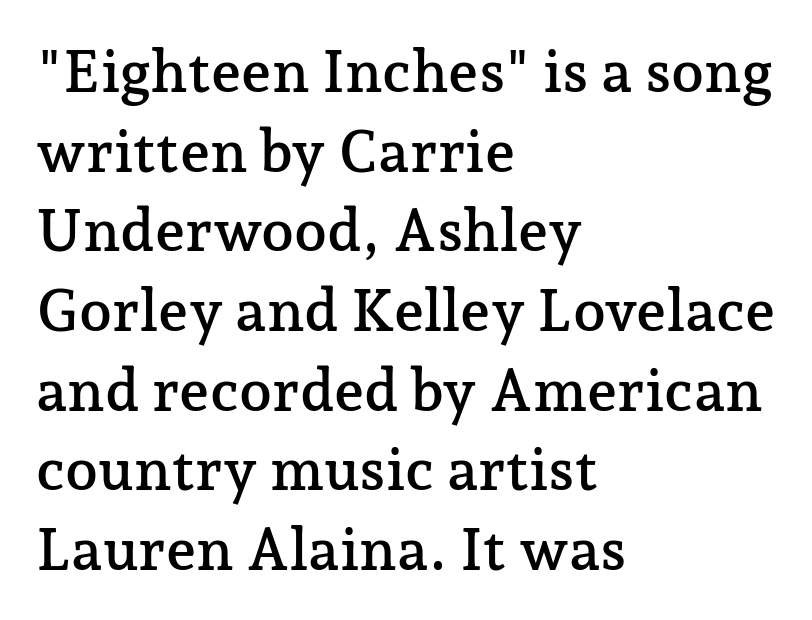
The image shows 59 px serif type, upright; set left-aligned, normal line spacing (1.35x), normal letter spacing, not underlined; low stroke contrast and a medium x-height.
